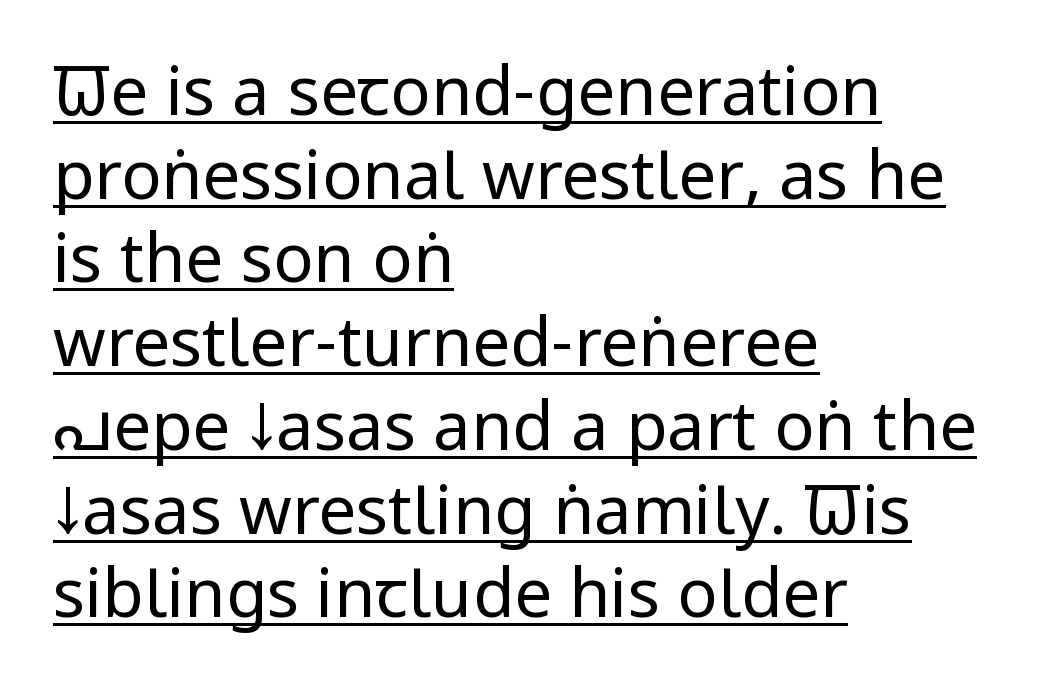
{"serif": "no", "italic": "no", "bold": "no", "weight": "regular", "width": "condensed", "stroke_contrast": "low", "x_height": "large", "monospaced": "no", "underline": "yes", "align": "left", "line_spacing": "normal", "line_spacing_ratio": 1.25, "letter_spacing": "normal", "letter_spacing_em": 0.0, "glyph_px": 67}
